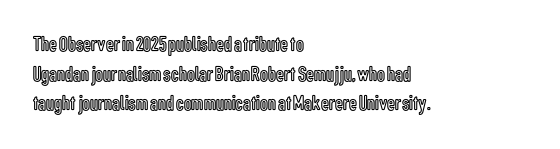
The image shows 22 px text type, upright; set left-aligned, normal line spacing (1.35x), normal letter spacing, not underlined.
